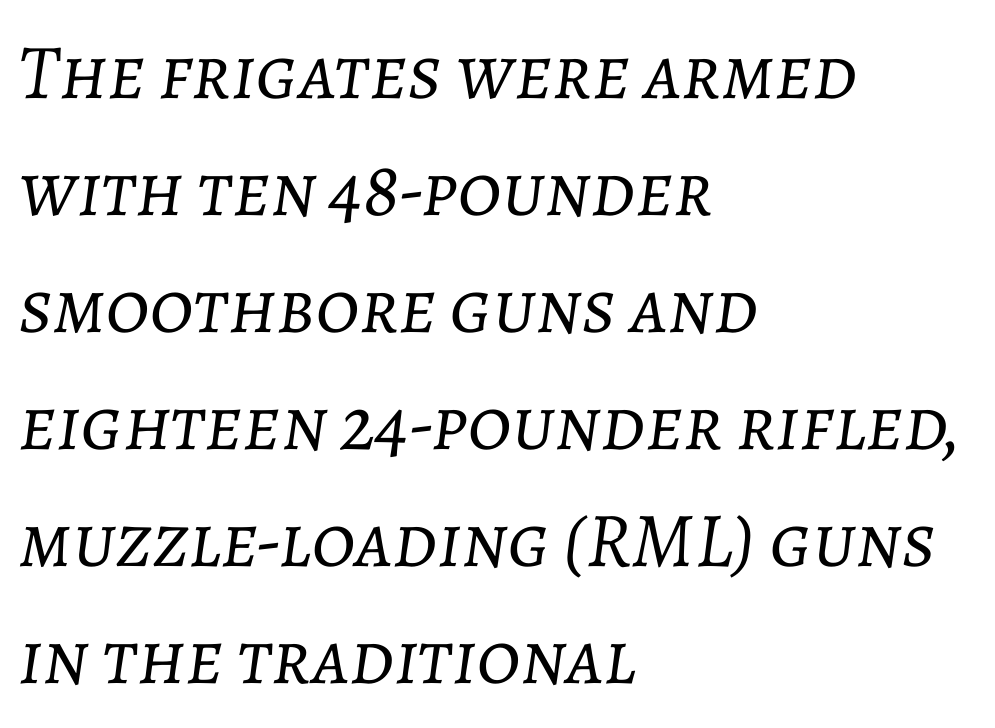
{"italic": "yes", "lean": "right", "slant_degrees": 7, "bold": "no", "weight": "light", "width": "normal", "stroke_contrast": "low", "x_height": "medium", "monospaced": "no", "underline": "no", "align": "left", "line_spacing": "normal", "line_spacing_ratio": 1.5, "letter_spacing": "normal", "letter_spacing_em": 0.0, "glyph_px": 78}
